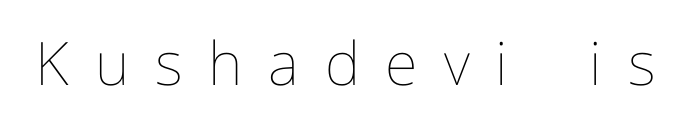
Q: Is the text bold? A: No.
Q: Is the text italic (slanted)? A: No, it is upright.
Q: Is the text underlined? A: No.
Q: Is the spacing between letters normal or unusually wide? A: Unusually wide.
Q: Width (condensed, normal, or wide)? A: Normal.
Q: Stroke contrast? A: Low.
Q: x-height? A: Medium.
Q: Monospaced? A: No.
